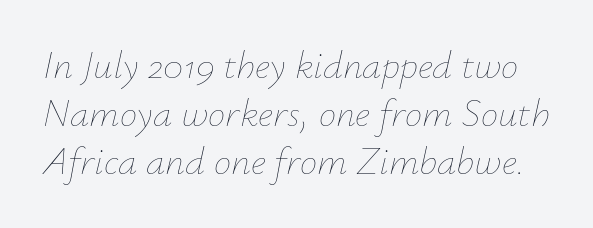
{"italic": "yes", "lean": "right", "slant_degrees": 12, "bold": "no", "weight": "thin", "width": "normal", "stroke_contrast": "low", "x_height": "small", "monospaced": "no", "underline": "no", "line_spacing_ratio": 1.23, "letter_spacing": "normal", "letter_spacing_em": 0.0, "glyph_px": 39}
